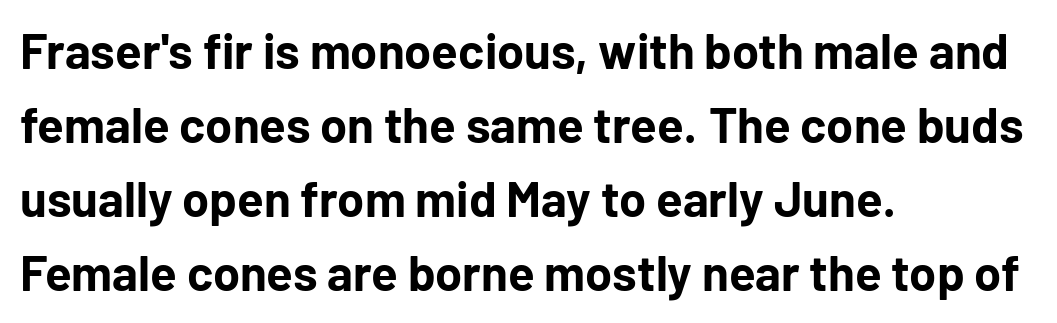
{"serif": "no", "italic": "no", "bold": "yes", "weight": "bold", "width": "normal", "stroke_contrast": "low", "x_height": "medium", "monospaced": "no", "underline": "no", "align": "left", "line_spacing": "normal", "line_spacing_ratio": 1.51, "letter_spacing": "normal", "letter_spacing_em": 0.0, "glyph_px": 49}
